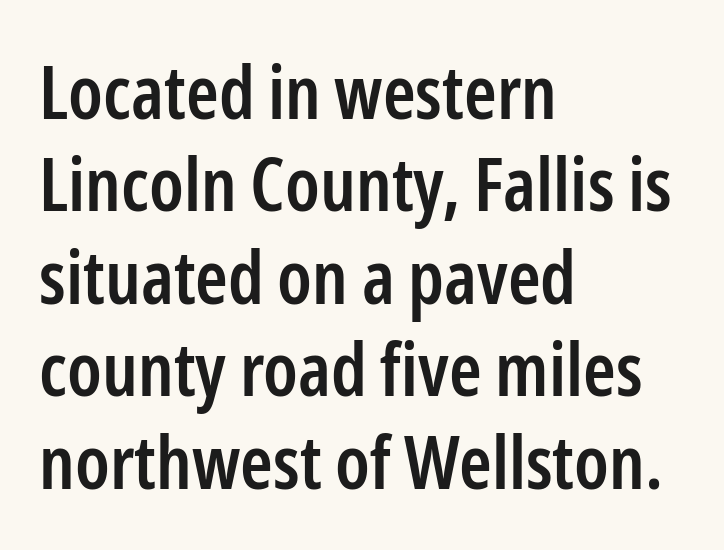
{"serif": "no", "italic": "no", "bold": "semi", "weight": "semibold", "width": "condensed", "stroke_contrast": "low", "x_height": "medium", "monospaced": "no", "underline": "no", "align": "left", "line_spacing": "normal", "line_spacing_ratio": 1.25, "letter_spacing": "normal", "letter_spacing_em": 0.0, "glyph_px": 74}
